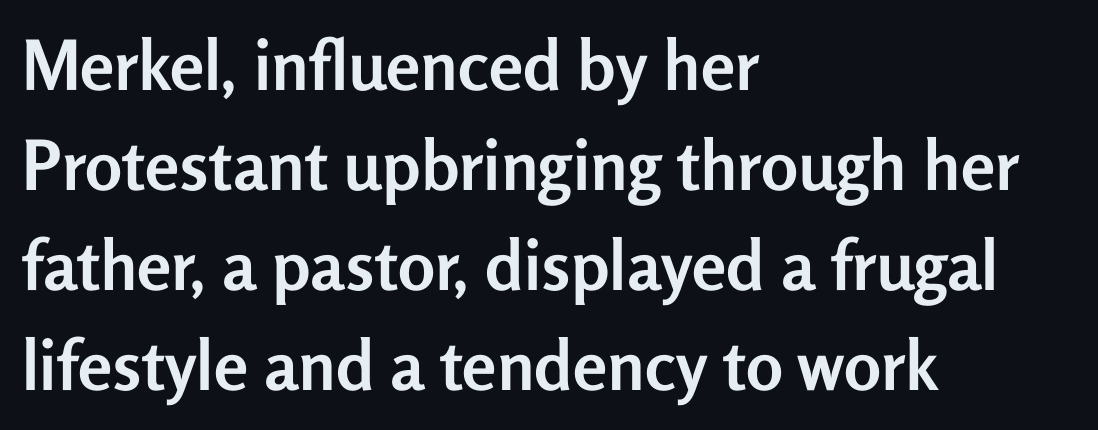
The image shows 69 px semibold sans-serif type, upright; set left-aligned, normal line spacing (1.45x), normal letter spacing, not underlined; low stroke contrast and a medium x-height.
